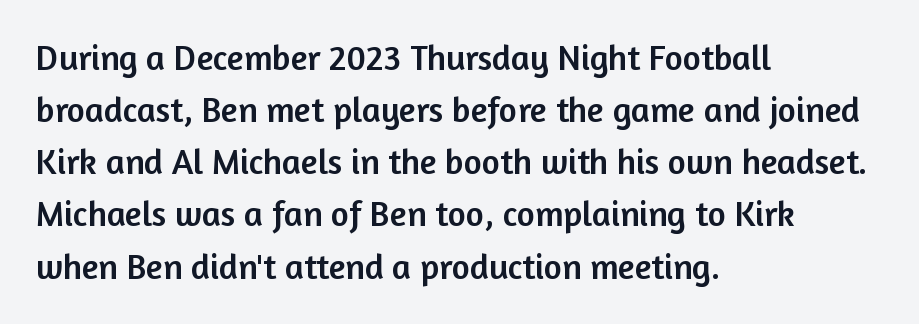
{"serif": "no", "italic": "no", "width": "normal", "stroke_contrast": "low", "x_height": "medium", "monospaced": "no", "underline": "no", "align": "left", "line_spacing": "normal", "line_spacing_ratio": 1.49, "letter_spacing": "normal", "letter_spacing_em": 0.0, "glyph_px": 35}
